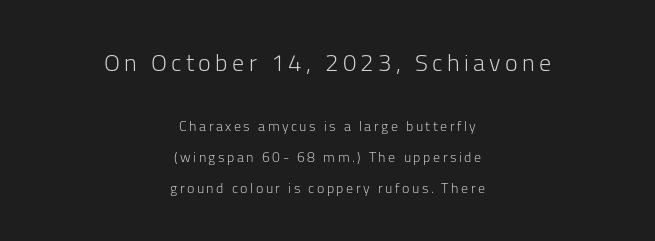
{"italic": "no", "bold": "no", "underline": "no", "align": "center", "line_spacing": "loose", "line_spacing_ratio": 2.23, "larger_block": "first", "size_ratio": 1.71, "glyph_px": 24}
